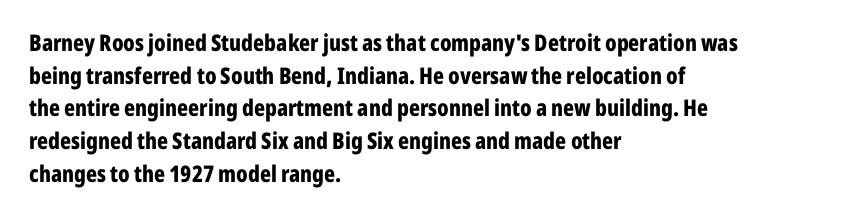
{"italic": "no", "bold": "yes", "underline": "no", "align": "left", "line_spacing": "normal", "line_spacing_ratio": 1.42, "letter_spacing": "normal", "letter_spacing_em": 0.0, "glyph_px": 23}
